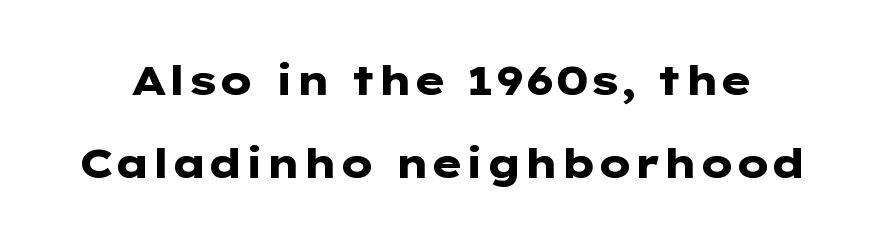
{"serif": "no", "italic": "no", "bold": "yes", "weight": "heavy", "width": "wide", "stroke_contrast": "low", "x_height": "medium", "monospaced": "no", "underline": "no", "line_spacing": "loose", "line_spacing_ratio": 2.02, "letter_spacing": "normal", "letter_spacing_em": 0.0, "glyph_px": 41}
